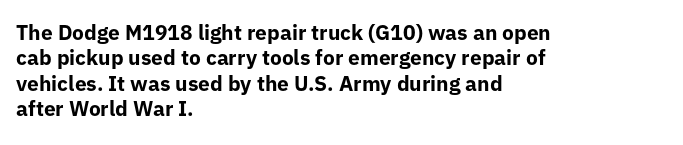
{"italic": "no", "bold": "yes", "underline": "no", "align": "left", "line_spacing_ratio": 1.21, "letter_spacing": "normal", "letter_spacing_em": 0.0, "glyph_px": 21}
